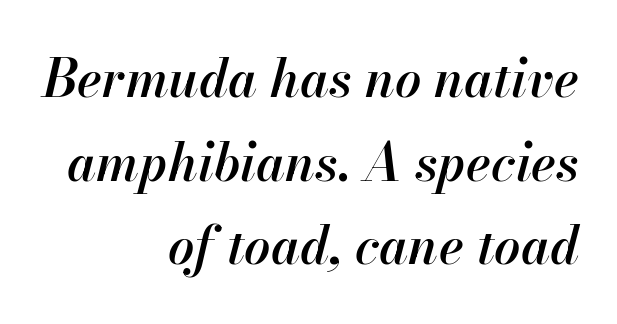
Q: Is the text bold? A: Semi-bold.
Q: Is the text italic (slanted)? A: Yes, it leans right by about 13 degrees.
Q: Is the text underlined? A: No.
Q: How is the paragraph aligned? A: Right-aligned.
Q: Is the spacing between letters normal or unusually wide? A: Normal.
Q: Is the spacing between lines tight, normal or loose? A: Normal.
Q: Width (condensed, normal, or wide)? A: Normal.
Q: Stroke contrast? A: High.
Q: x-height? A: Small.
Q: Monospaced? A: No.
